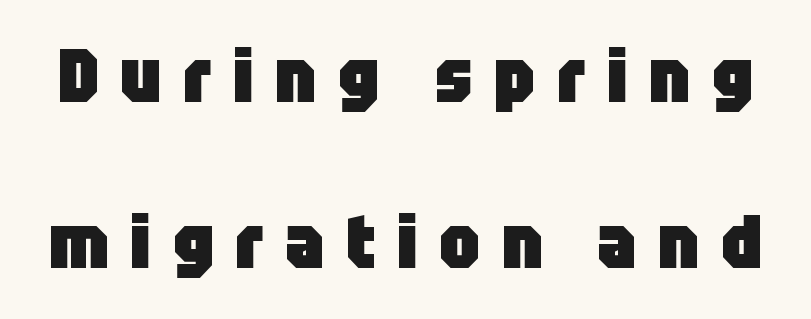
The image shows 74 px heavy, condensed sans-serif type, upright; set loose line spacing (2.24x), unusually wide letter spacing (+0.29 em), not underlined; low stroke contrast and a large x-height.
